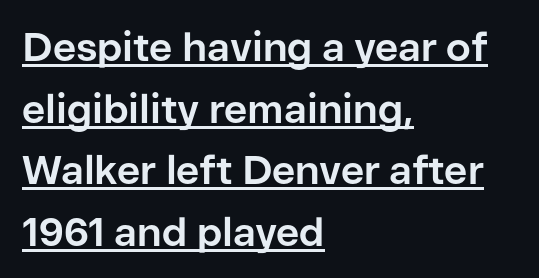
Q: Is the text bold? A: Yes.
Q: Is the text italic (slanted)? A: No, it is upright.
Q: Is the typeface a serif or a sans-serif typeface? A: Sans-serif.
Q: Is the text underlined? A: Yes.
Q: How is the paragraph aligned? A: Left-aligned.
Q: Is the spacing between letters normal or unusually wide? A: Normal.
Q: Is the spacing between lines tight, normal or loose? A: Normal.
Q: Width (condensed, normal, or wide)? A: Normal.
Q: Stroke contrast? A: Low.
Q: x-height? A: Medium.
Q: Monospaced? A: No.
